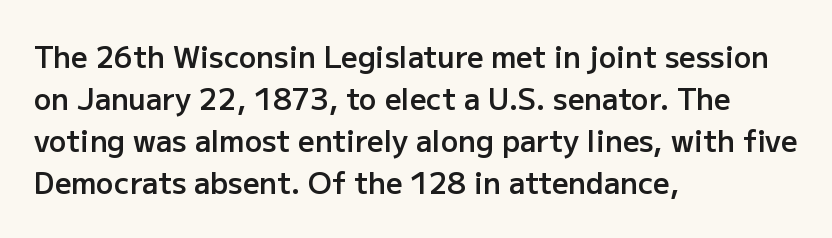
The image shows 29 px semibold sans-serif type, upright; set left-aligned, normal line spacing (1.45x), normal letter spacing, not underlined; low stroke contrast and a medium x-height.
